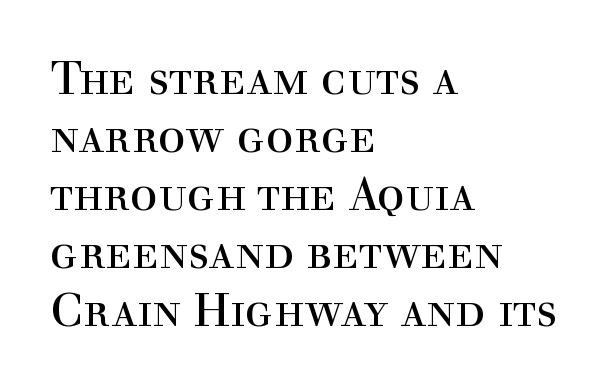
Reading down the block, your eye returns to a fixed left position each line. Is there any slant? The stems are plumb. One glance says typical: line gaps are just what's usual. The string is rendered with underlining switched off. Varying glyph widths throughout — classic text-font behaviour.
